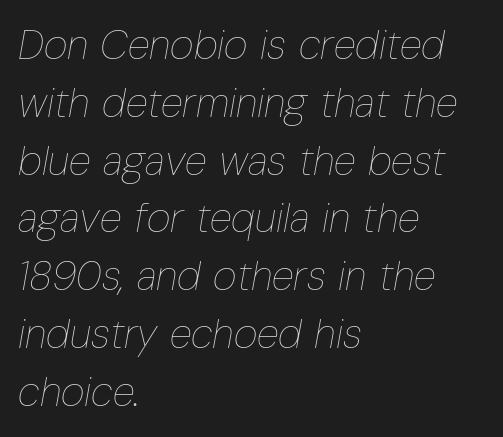
Q: Is the text bold? A: No.
Q: Is the text italic (slanted)? A: Yes, it leans right by about 10 degrees.
Q: Is the text underlined? A: No.
Q: How is the paragraph aligned? A: Left-aligned.
Q: Is the spacing between letters normal or unusually wide? A: Normal.
Q: Is the spacing between lines tight, normal or loose? A: Normal.
Q: Width (condensed, normal, or wide)? A: Condensed.
Q: Stroke contrast? A: Low.
Q: x-height? A: Medium.
Q: Monospaced? A: No.
